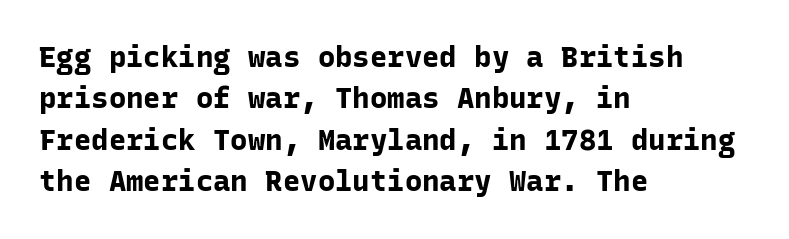
The image shows 29 px bold sans-serif type, upright, monospaced; set left-aligned, normal line spacing (1.43x), normal letter spacing, not underlined; low stroke contrast and a medium x-height.
